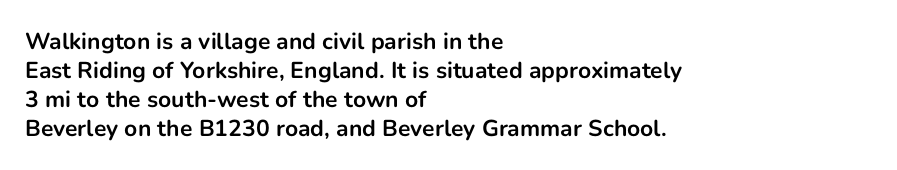
{"italic": "no", "bold": "yes", "underline": "no", "align": "left", "line_spacing": "normal", "line_spacing_ratio": 1.26, "letter_spacing": "normal", "letter_spacing_em": 0.0, "glyph_px": 23}
